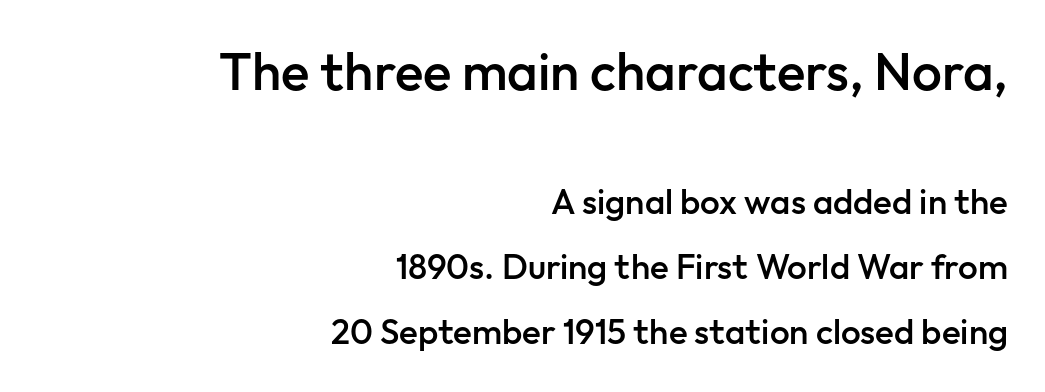
Q: Is the text bold? A: Semi-bold.
Q: Is the text italic (slanted)? A: No, it is upright.
Q: Is the typeface a serif or a sans-serif typeface? A: Sans-serif.
Q: Is the text underlined? A: No.
Q: How is the paragraph aligned? A: Right-aligned.
Q: Is the spacing between letters normal or unusually wide? A: Normal.
Q: Which block of text is set in a larger size, the first (top) or the second (bottom)? A: The first (top) one.
Q: Width (condensed, normal, or wide)? A: Normal.
Q: Stroke contrast? A: Low.
Q: x-height? A: Medium.
Q: Monospaced? A: No.
